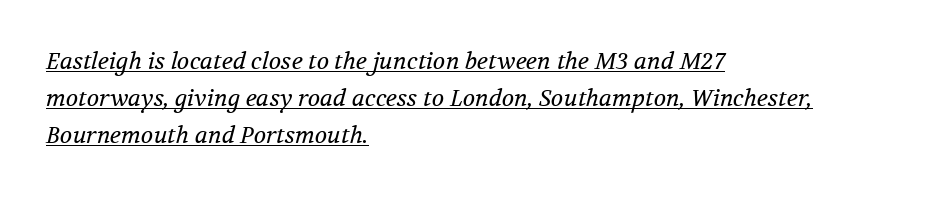
The image shows 23 px text type, italic (leaning right); set left-aligned, normal line spacing (1.6x), normal letter spacing, underlined.
